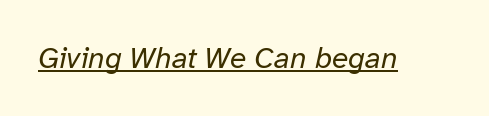
Does a line run under the words? Yes, clearly. Do the characters align in a grid? No, the font is proportional. The strokes carry an ordinary text weight at most. The letterforms sit shoulder to shoulder at normal distance. Designer's note — italics engaged.
